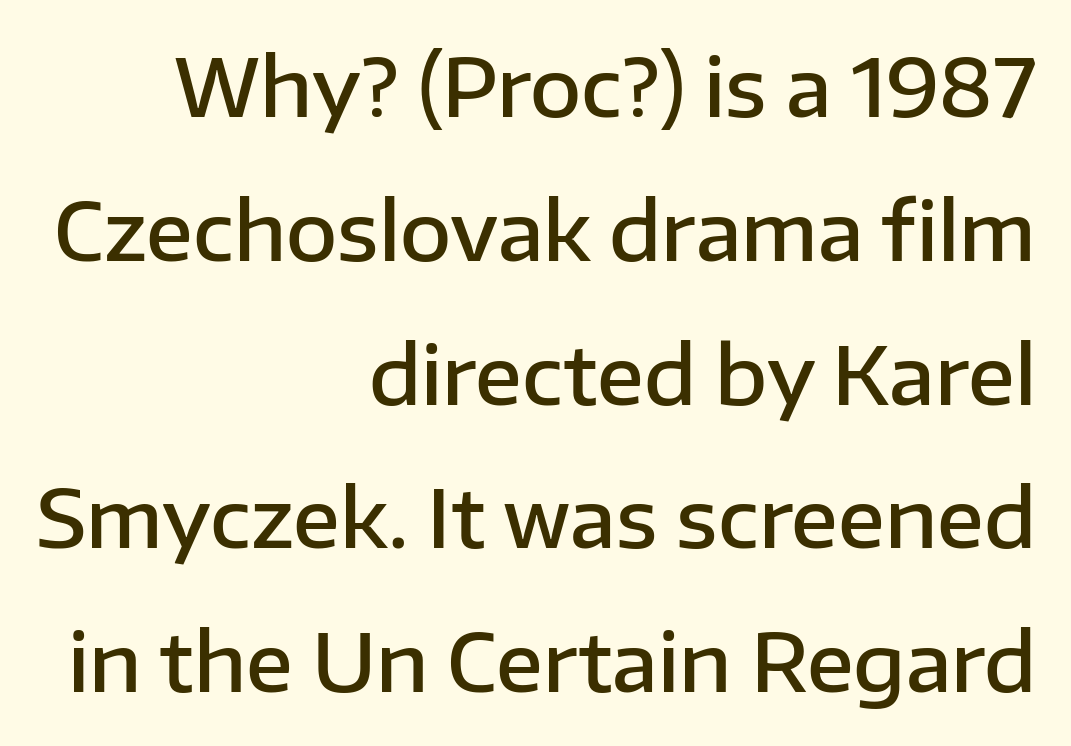
The image shows 79 px semibold sans-serif type, upright; set right-aligned, line spacing 1.82x, normal letter spacing, not underlined; low stroke contrast and a medium x-height.
